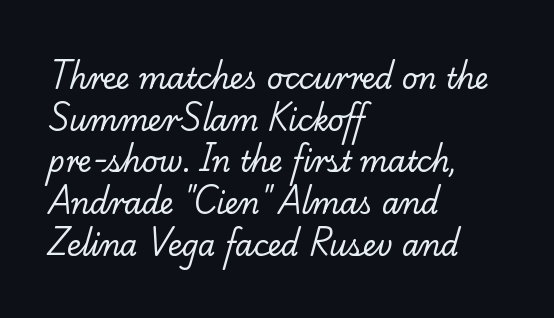
Baseline-to-baseline distance is the conventional proportion of letter height. The space directly below the letters is spotless. The passage shown has conventional tracking throughout. Stems and bowls with no extra thickness — not bold. You could not count columns in this text — the font is proportionally spaced.
